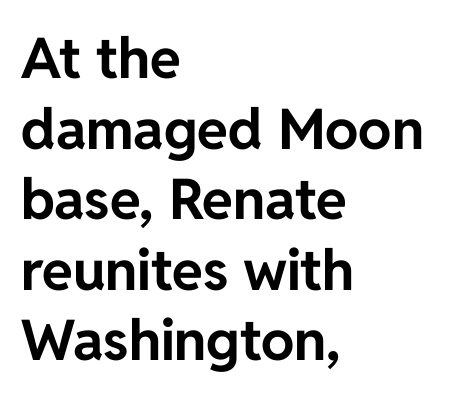
{"serif": "no", "italic": "no", "bold": "yes", "weight": "bold", "width": "normal", "stroke_contrast": "low", "x_height": "medium", "monospaced": "no", "underline": "no", "align": "left", "line_spacing": "normal", "line_spacing_ratio": 1.26, "letter_spacing": "normal", "letter_spacing_em": 0.0, "glyph_px": 56}
